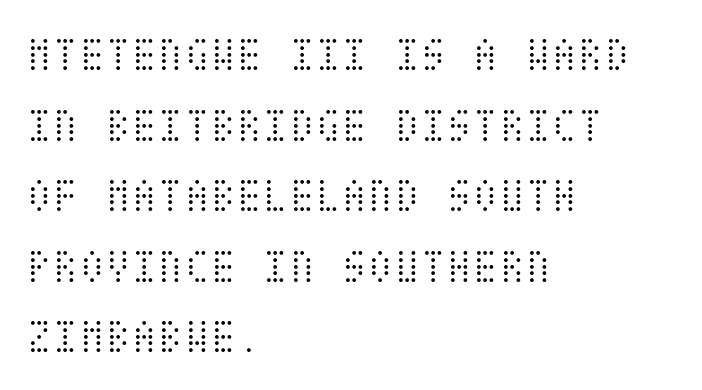
Ascenders rise straight up at ninety degrees. Bold? No — there's no thickening of the strokes. Alignment: flush left. The space directly below the letters is spotless. Tracking here is standard; glyphs follow each other at the usual distance.
